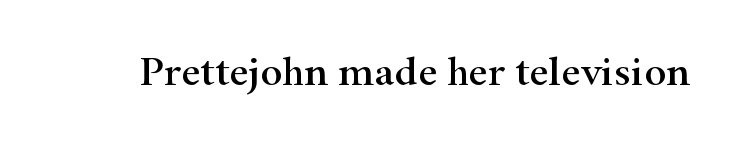
Q: Is the text italic (slanted)? A: No, it is upright.
Q: Is the typeface a serif or a sans-serif typeface? A: Serif.
Q: Is the text underlined? A: No.
Q: Is the spacing between letters normal or unusually wide? A: Normal.
Q: Width (condensed, normal, or wide)? A: Wide.
Q: Stroke contrast? A: High.
Q: x-height? A: Small.
Q: Monospaced? A: No.
